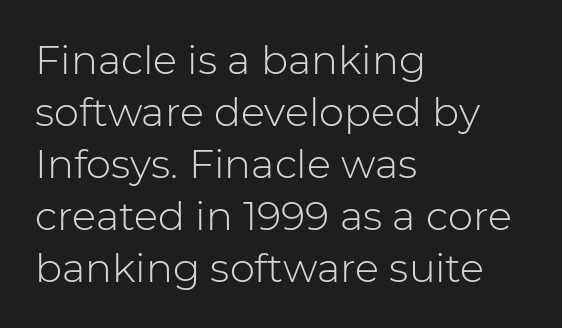
Q: Is the text bold? A: No.
Q: Is the text italic (slanted)? A: No, it is upright.
Q: Is the typeface a serif or a sans-serif typeface? A: Sans-serif.
Q: Is the text underlined? A: No.
Q: How is the paragraph aligned? A: Left-aligned.
Q: Is the spacing between letters normal or unusually wide? A: Normal.
Q: Is the spacing between lines tight, normal or loose? A: Normal.
Q: Width (condensed, normal, or wide)? A: Normal.
Q: Stroke contrast? A: Low.
Q: x-height? A: Medium.
Q: Monospaced? A: No.
